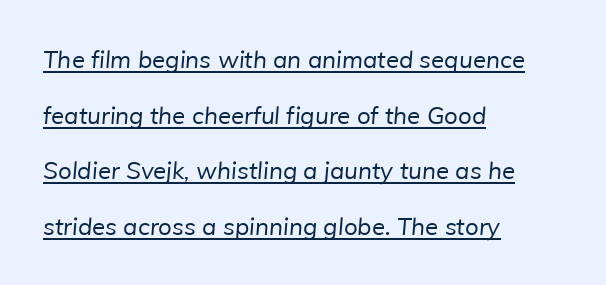
{"bold": "no", "underline": "yes", "align": "left", "line_spacing": "loose", "line_spacing_ratio": 2.32, "letter_spacing": "normal", "letter_spacing_em": 0.0, "glyph_px": 24}
